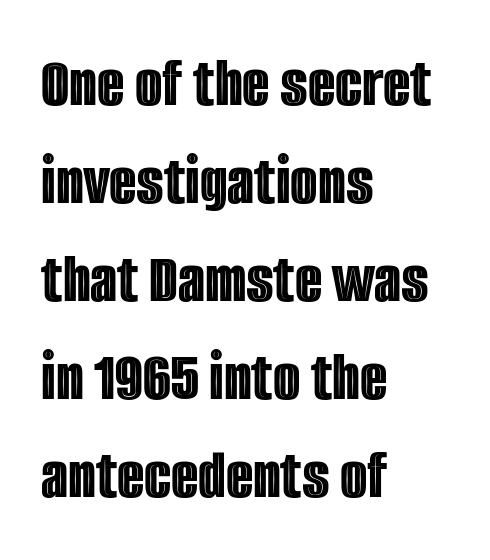
The space between consecutive lines is moderate. Proportional: the letters do not fall into vertical columns. Horizontal alignment here is leftward, the default for most running prose. Clear beneath every line of the passage. What stands out about the letter spacing? Nothing — it is the standard amount.
